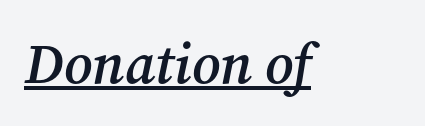
This sample has the flowing, uneven cadence of proportional lettering. Look at the bottom of the vertical strokes: they flare into serifs here. Notice the strokes are somewhat thickened but not fully heavy: this is a semibold. Compared with typical body copy, the letter spacing here is the same. You can tell it's italic because the verticals aren't actually vertical.
